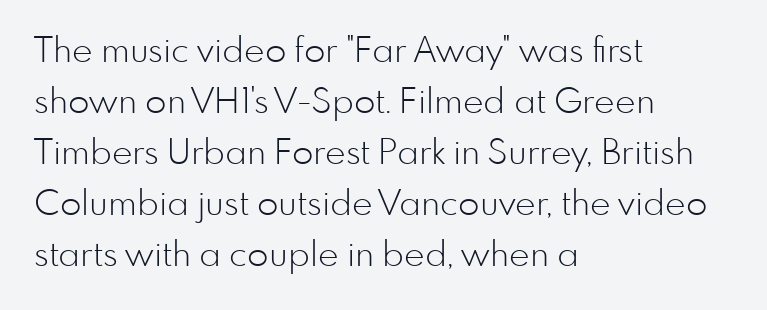
The image shows 35 px light sans-serif type, upright; set left-aligned, normal line spacing (1.46x), normal letter spacing, not underlined; low stroke contrast and a small x-height.
